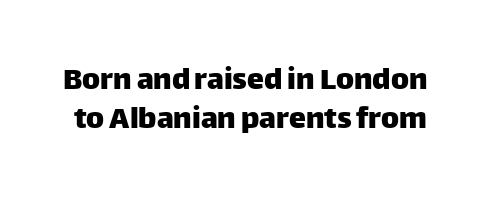
Regarding leading, the lines here are crowded together. The space directly below the letters is spotless. Caption: standard tracking, unaltered. The typeface chosen for these lines omits serifs.
